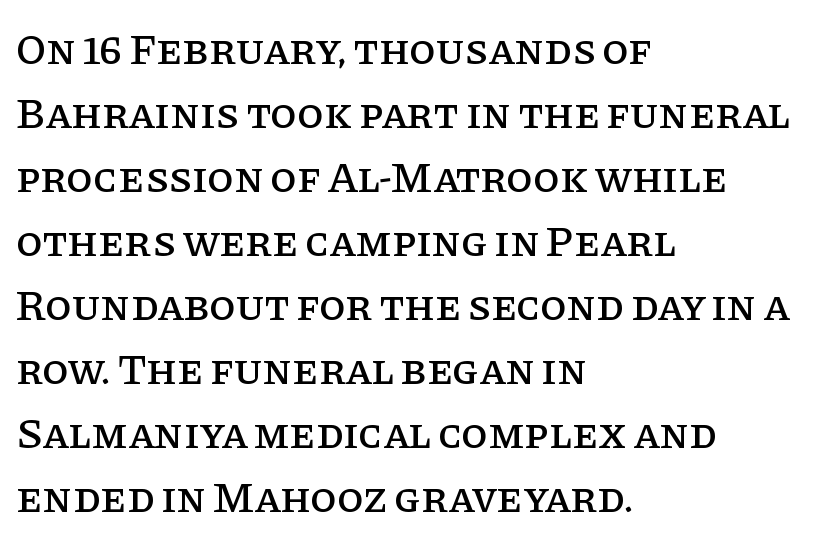
The image shows 43 px serif type, upright; set left-aligned, normal line spacing (1.49x), normal letter spacing, not underlined; low stroke contrast and a large x-height.
